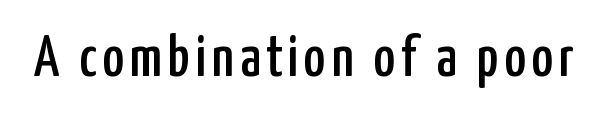
{"serif": "no", "italic": "no", "width": "condensed", "stroke_contrast": "low", "x_height": "medium", "monospaced": "no", "underline": "no", "glyph_px": 58}
